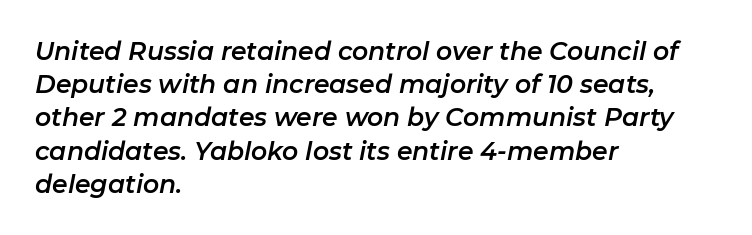
Q: Is the text italic (slanted)? A: Yes, it leans right by about 11 degrees.
Q: Is the text underlined? A: No.
Q: How is the paragraph aligned? A: Left-aligned.
Q: Is the spacing between letters normal or unusually wide? A: Normal.
Q: Is the spacing between lines tight, normal or loose? A: Normal.
